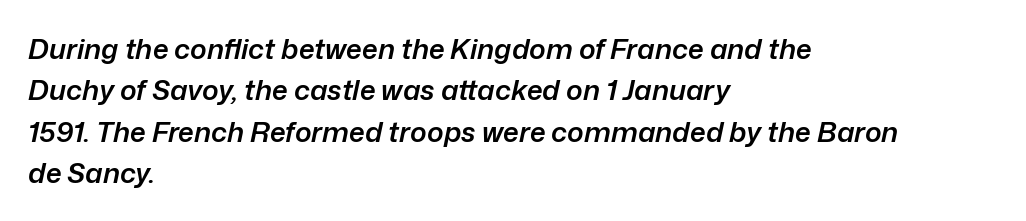
Q: Is the text bold? A: Semi-bold.
Q: Is the text italic (slanted)? A: Yes, it leans right by about 12 degrees.
Q: Is the text underlined? A: No.
Q: How is the paragraph aligned? A: Left-aligned.
Q: Is the spacing between letters normal or unusually wide? A: Normal.
Q: Is the spacing between lines tight, normal or loose? A: Normal.
Q: Width (condensed, normal, or wide)? A: Normal.
Q: Stroke contrast? A: Low.
Q: x-height? A: Medium.
Q: Monospaced? A: No.
